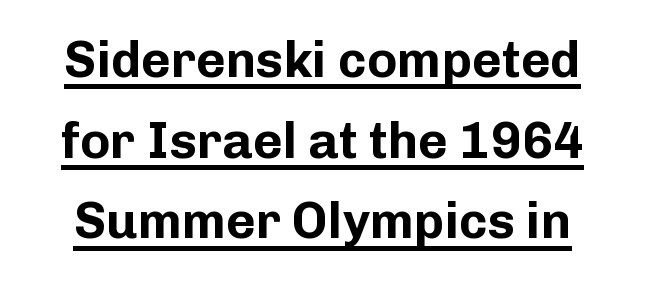
The leading is moderate, giving the passage an even texture. Proportional: the letters do not fall into vertical columns. Style check: upright. Check where the strokes stop: nothing finishes them off — pure sans.
